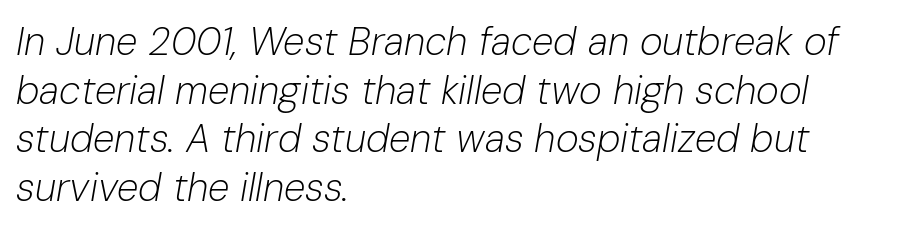
{"italic": "yes", "lean": "right", "slant_degrees": 10, "bold": "no", "weight": "light", "width": "normal", "stroke_contrast": "low", "x_height": "medium", "monospaced": "no", "underline": "no", "align": "left", "line_spacing": "normal", "line_spacing_ratio": 1.25, "letter_spacing": "normal", "letter_spacing_em": 0.0, "glyph_px": 39}
